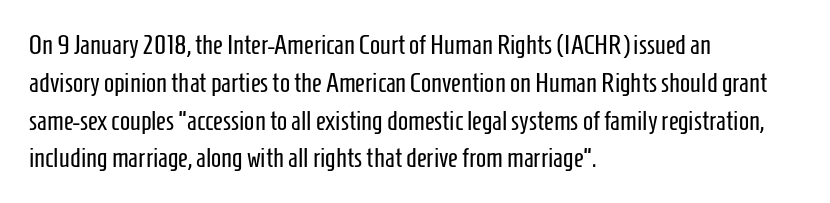
The image shows 27 px text type, upright; set left-aligned, normal line spacing (1.4x), normal letter spacing, not underlined.
